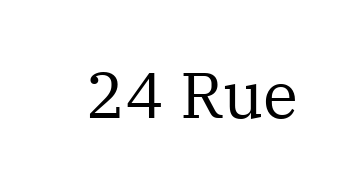
The image shows 65 px regular-weight serif type, upright; set normal letter spacing, not underlined; medium stroke contrast and a medium x-height.
